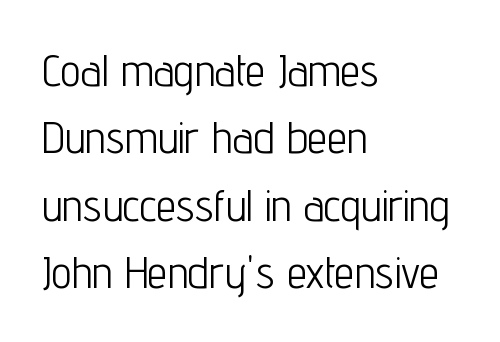
Beneath every word, the page is bare. The specimen reads as upright at a glance. The designer left line spacing at the default. You could call the tracking neutral — neither tight nor loose. Compared with a typical body face, this is equally light or lighter still.
